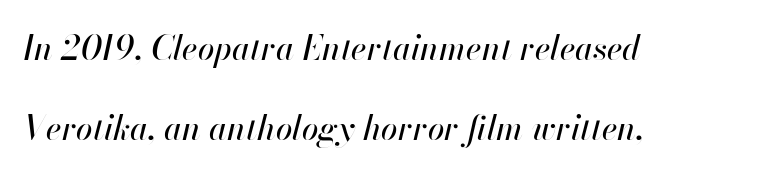
{"italic": "yes", "lean": "right", "slant_degrees": 13, "width": "normal", "stroke_contrast": "high", "x_height": "small", "monospaced": "no", "underline": "no", "align": "left", "line_spacing": "loose", "line_spacing_ratio": 2.43, "letter_spacing": "normal", "letter_spacing_em": 0.0, "glyph_px": 33}
